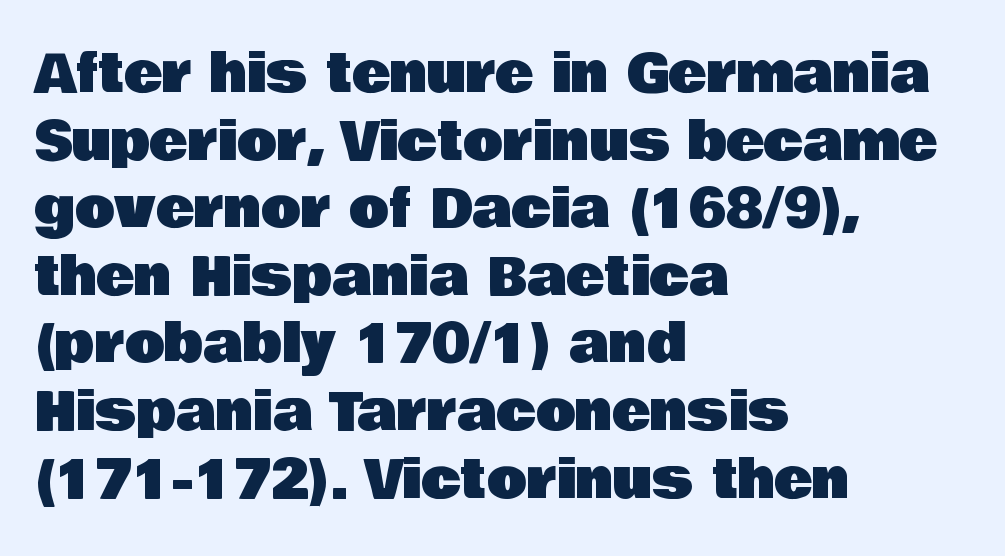
Q: Is the text italic (slanted)? A: No, it is upright.
Q: Is the typeface a serif or a sans-serif typeface? A: Sans-serif.
Q: Is the text underlined? A: No.
Q: How is the paragraph aligned? A: Left-aligned.
Q: Is the spacing between letters normal or unusually wide? A: Normal.
Q: Is the spacing between lines tight, normal or loose? A: Normal.
Q: Width (condensed, normal, or wide)? A: Normal.
Q: Stroke contrast? A: Low.
Q: x-height? A: Large.
Q: Monospaced? A: No.
